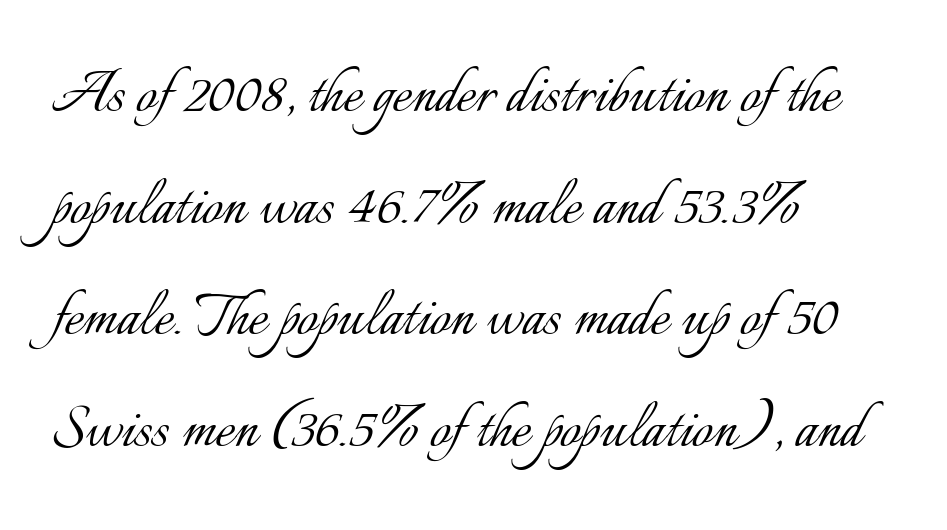
Is this a fixed-width face? No — the glyphs have proportional, varying widths. Weight: in the light-to-regular range. Clear beneath every line of the passage. The gaps between neighbouring characters are ordinary and unremarkable.
